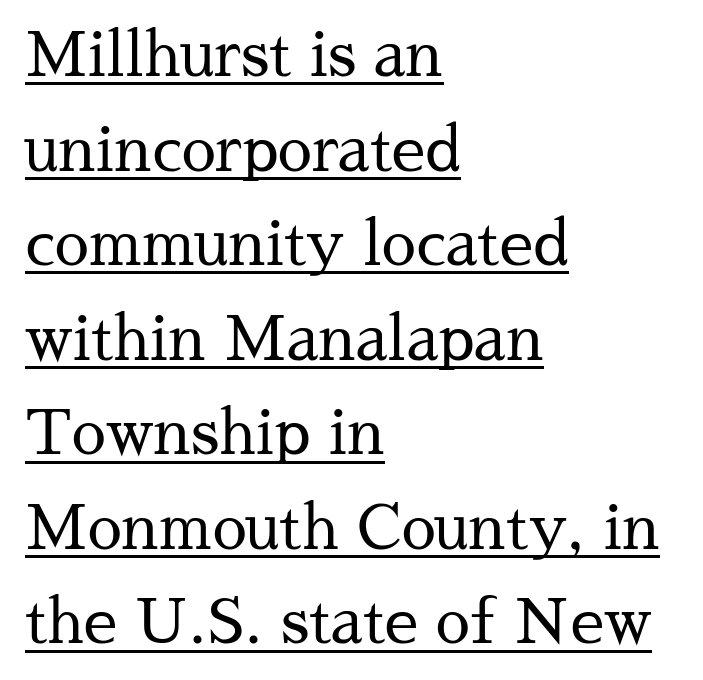
{"serif": "yes", "italic": "no", "bold": "no", "weight": "regular", "width": "normal", "stroke_contrast": "medium", "x_height": "medium", "monospaced": "no", "underline": "yes", "align": "left", "line_spacing": "normal", "line_spacing_ratio": 1.55, "letter_spacing": "normal", "letter_spacing_em": 0.0, "glyph_px": 61}
